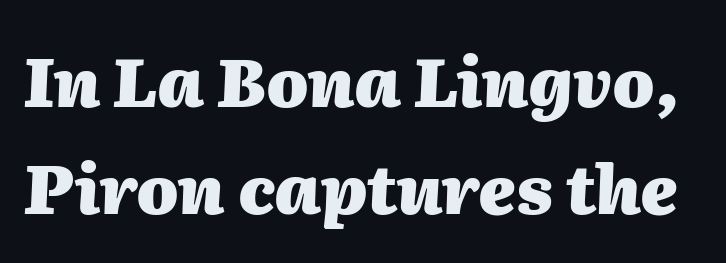
Q: Is the text bold? A: Yes.
Q: Is the text italic (slanted)? A: Yes, it leans right by about 2 degrees.
Q: Is the text underlined? A: No.
Q: Is the spacing between letters normal or unusually wide? A: Normal.
Q: Is the spacing between lines tight, normal or loose? A: Normal.
Q: Width (condensed, normal, or wide)? A: Normal.
Q: Stroke contrast? A: Medium.
Q: x-height? A: Medium.
Q: Monospaced? A: No.
